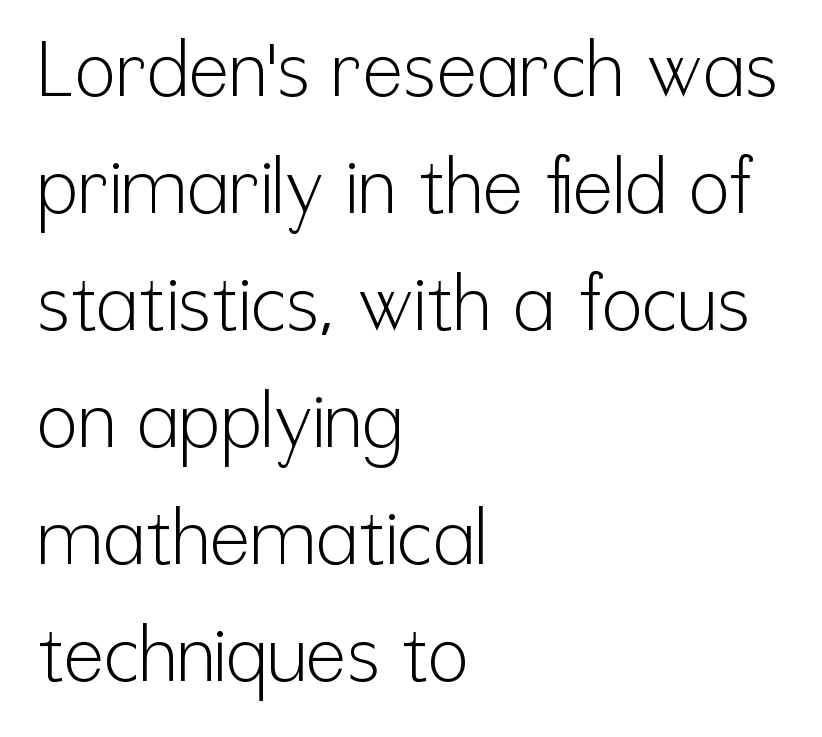
Q: Is the text bold? A: No.
Q: Is the text italic (slanted)? A: No, it is upright.
Q: Is the typeface a serif or a sans-serif typeface? A: Sans-serif.
Q: Is the text underlined? A: No.
Q: How is the paragraph aligned? A: Left-aligned.
Q: Is the spacing between letters normal or unusually wide? A: Normal.
Q: Is the spacing between lines tight, normal or loose? A: Normal.
Q: Width (condensed, normal, or wide)? A: Condensed.
Q: Stroke contrast? A: Low.
Q: x-height? A: Medium.
Q: Monospaced? A: No.
